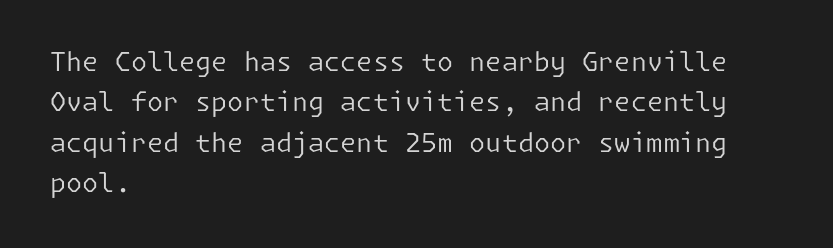
Q: Is the text bold? A: No.
Q: Is the text italic (slanted)? A: No, it is upright.
Q: Is the text underlined? A: No.
Q: How is the paragraph aligned? A: Left-aligned.
Q: Is the spacing between letters normal or unusually wide? A: Normal.
Q: Is the spacing between lines tight, normal or loose? A: Normal.
